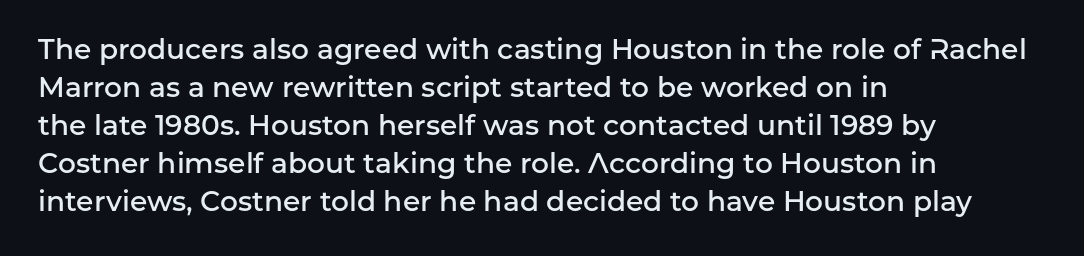
The image shows 28 px semibold sans-serif type, upright; set left-aligned, normal line spacing (1.36x), normal letter spacing, not underlined; low stroke contrast and a medium x-height.
